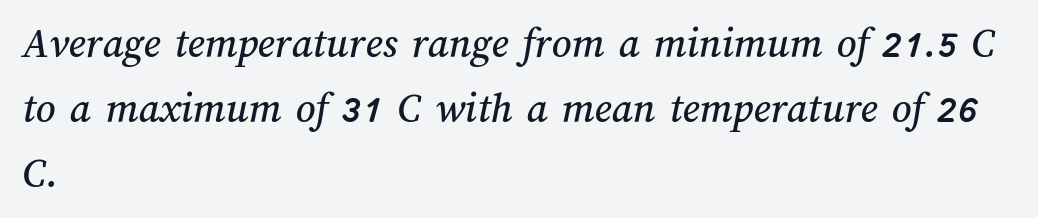
{"width": "normal", "stroke_contrast": "medium", "x_height": "medium", "monospaced": "no", "underline": "no", "align": "left", "line_spacing": "normal", "line_spacing_ratio": 1.51, "letter_spacing": "normal", "letter_spacing_em": 0.0, "glyph_px": 43}
